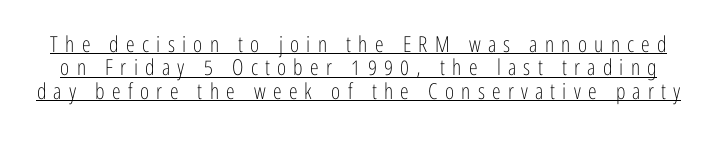
Heaviness? Minimal to ordinary, like unemphasized prose. Posture: upright roman. Summary of vertical rhythm: compact, with narrow interline spacing. This rendering features underlined lettering. Display-style spreading of the glyphs; the letterfit is very open.
